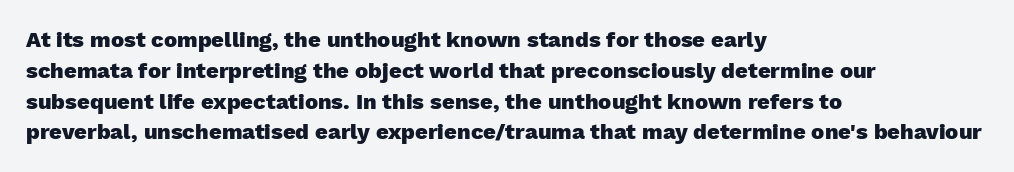
{"italic": "no", "bold": "yes", "underline": "no", "align": "left", "line_spacing": "normal", "line_spacing_ratio": 1.4, "letter_spacing": "normal", "letter_spacing_em": 0.0, "glyph_px": 22}
